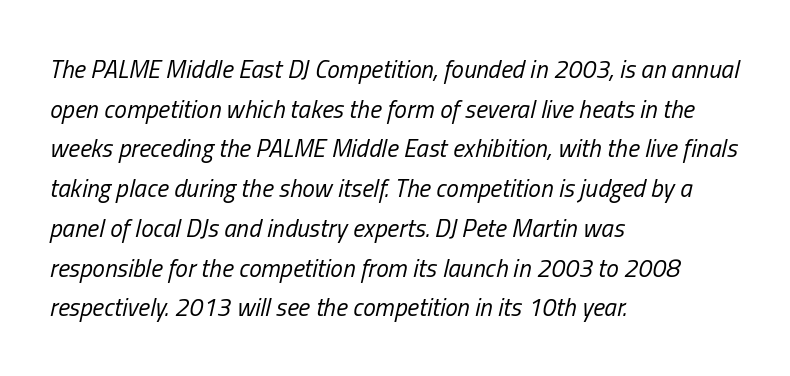
The image shows 25 px text type, italic (leaning right); set left-aligned, normal line spacing (1.59x), normal letter spacing, not underlined.
